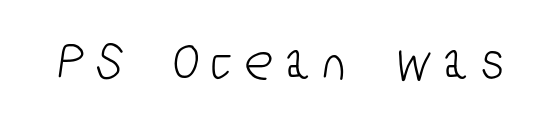
These lines are rendered in a variable-pitch font. Descenders hang freely into open space. The characters display no serif detailing; their extremities are plain. Short note: letters widely spaced.
